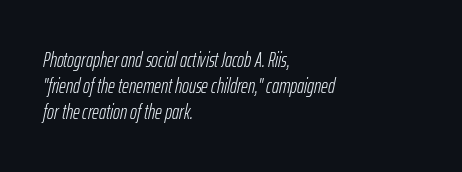
The image shows 21 px text type, italic (leaning right); set left-aligned, line spacing 1.23x, normal letter spacing, not underlined.
